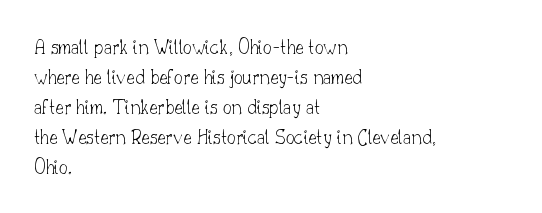
The image shows 22 px text type, upright; set left-aligned, normal line spacing (1.36x), normal letter spacing, not underlined.
